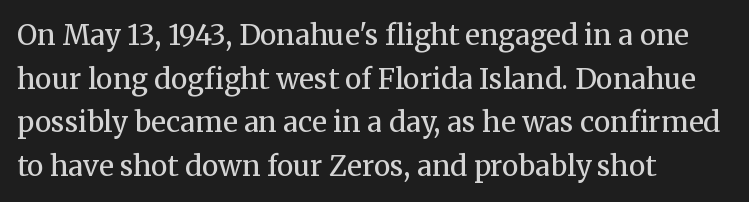
Q: Is the text bold? A: No.
Q: Is the text italic (slanted)? A: No, it is upright.
Q: Is the typeface a serif or a sans-serif typeface? A: Serif.
Q: Is the text underlined? A: No.
Q: How is the paragraph aligned? A: Left-aligned.
Q: Is the spacing between letters normal or unusually wide? A: Normal.
Q: Is the spacing between lines tight, normal or loose? A: Normal.
Q: Width (condensed, normal, or wide)? A: Normal.
Q: Stroke contrast? A: Medium.
Q: x-height? A: Medium.
Q: Monospaced? A: No.
